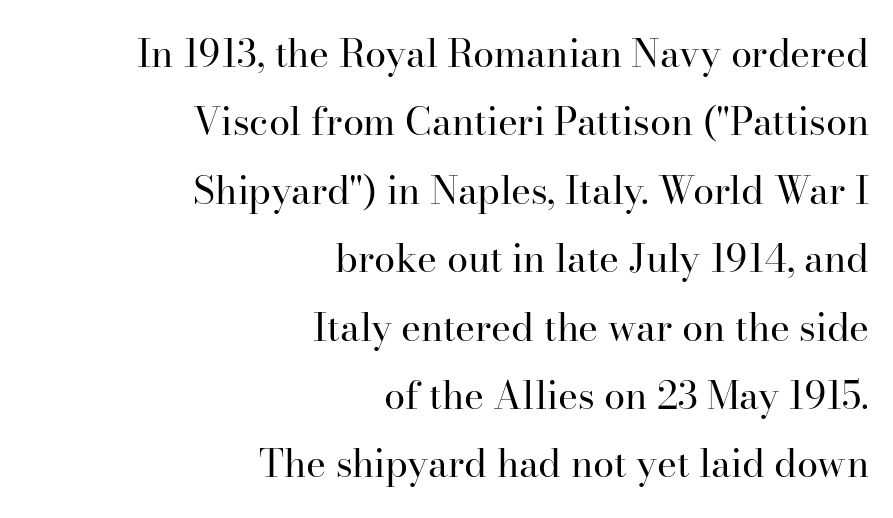
Q: Is the text bold? A: No.
Q: Is the text italic (slanted)? A: No, it is upright.
Q: Is the typeface a serif or a sans-serif typeface? A: Serif.
Q: Is the text underlined? A: No.
Q: How is the paragraph aligned? A: Right-aligned.
Q: Is the spacing between letters normal or unusually wide? A: Normal.
Q: Width (condensed, normal, or wide)? A: Normal.
Q: Stroke contrast? A: High.
Q: x-height? A: Small.
Q: Monospaced? A: No.
